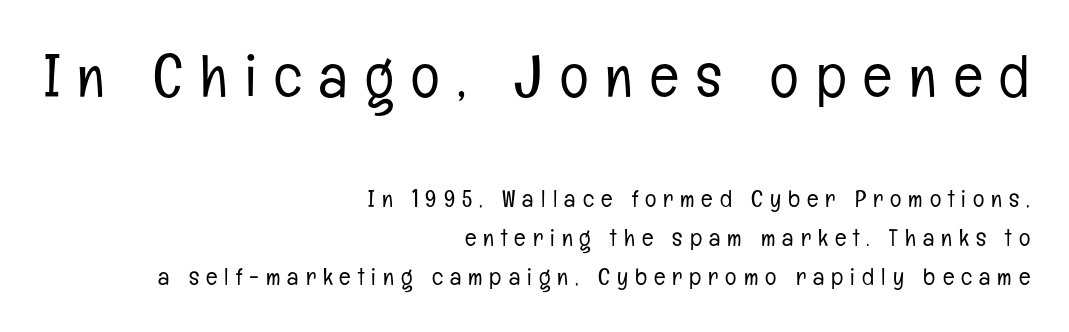
Q: Is the text bold? A: No.
Q: Is the text italic (slanted)? A: No, it is upright.
Q: Is the typeface a serif or a sans-serif typeface? A: Sans-serif.
Q: Is the text underlined? A: No.
Q: How is the paragraph aligned? A: Right-aligned.
Q: Is the spacing between letters normal or unusually wide? A: Unusually wide.
Q: Is the spacing between lines tight, normal or loose? A: Normal.
Q: Which block of text is set in a larger size, the first (top) or the second (bottom)? A: The first (top) one.
Q: Width (condensed, normal, or wide)? A: Condensed.
Q: Stroke contrast? A: Low.
Q: x-height? A: Medium.
Q: Monospaced? A: No.
